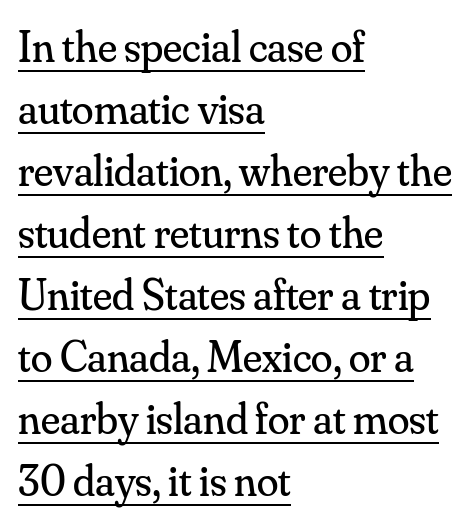
The image shows 44 px regular-weight serif type, upright; set left-aligned, normal line spacing (1.41x), normal letter spacing, underlined; medium stroke contrast and a small x-height.
